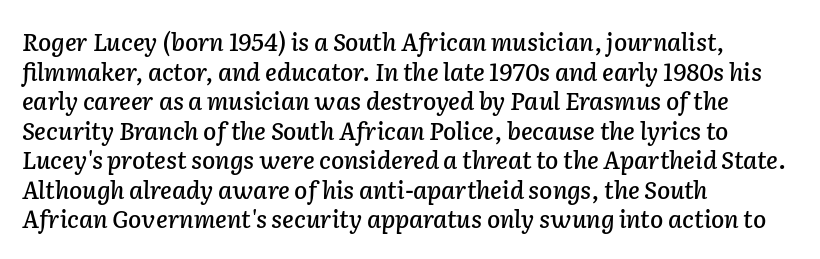
{"italic": "yes", "lean": "right", "slant_degrees": 2, "underline": "no", "align": "left", "line_spacing_ratio": 1.23, "letter_spacing": "normal", "letter_spacing_em": 0.0, "glyph_px": 24}
